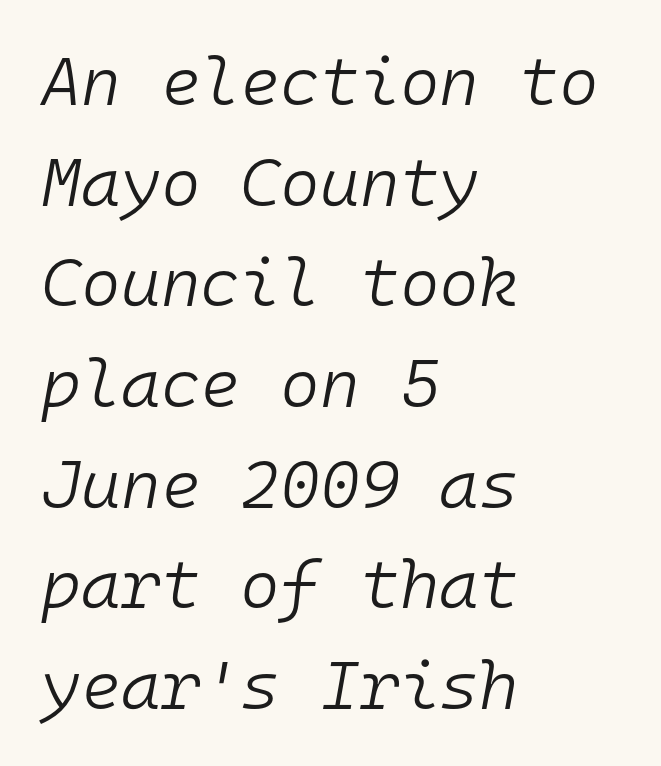
The typeface has the unassuming heft of standard copy or less. Is there much room between lines? A standard amount, neither cramped nor airy. Each word holds together tightly as a unit, with standard inter-letter gaps. Monospaced: the letters line up in strict vertical columns. The lines in this sample share a left origin and differ only in where they stop.
